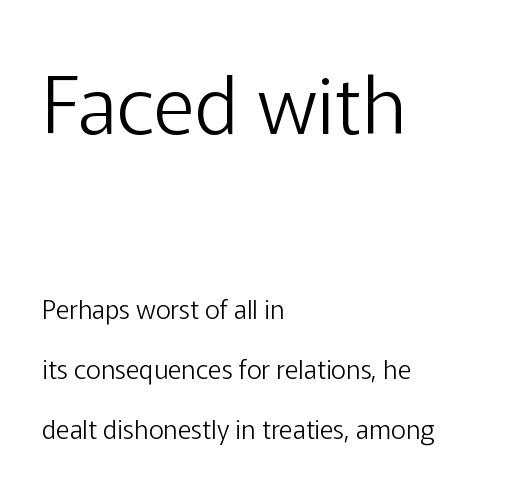
The image shows 79 px light sans-serif type, upright; set left-aligned, loose line spacing (2.31x), normal letter spacing, not underlined; the first (top) block is 3.04x larger; low stroke contrast and a medium x-height.
